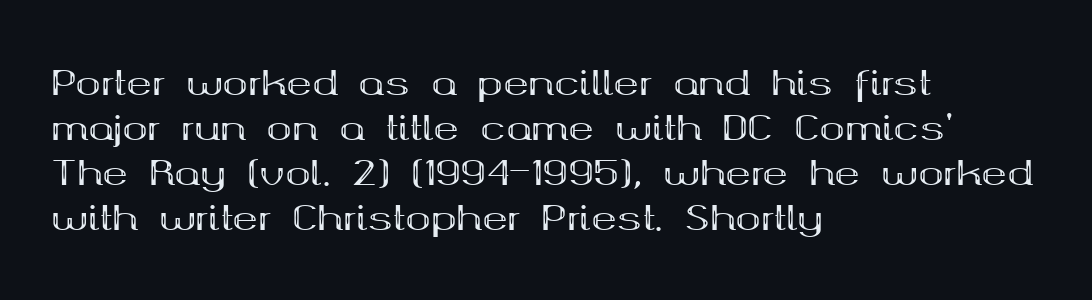
{"serif": "yes", "italic": "no", "bold": "yes", "weight": "bold", "width": "wide", "stroke_contrast": "medium", "x_height": "medium", "monospaced": "no", "underline": "no", "align": "left", "line_spacing": "normal", "line_spacing_ratio": 1.32, "letter_spacing": "normal", "letter_spacing_em": 0.0, "glyph_px": 34}
